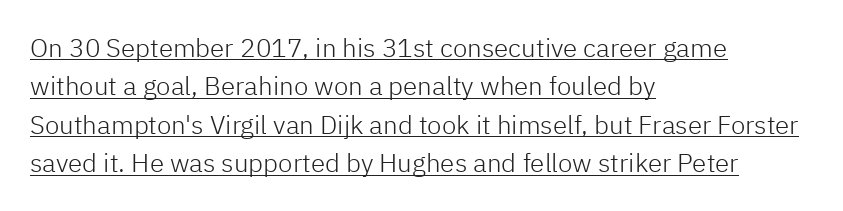
A roman cut, with each character standing at attention. The tracking reads as untouched default to a designer's eye. Reading down the column, the eye jumps a familiar distance to each next line. One-word summary of the alignment: left. No extra ink here — the face is not bold. Decoration check: the copy is underlined.
